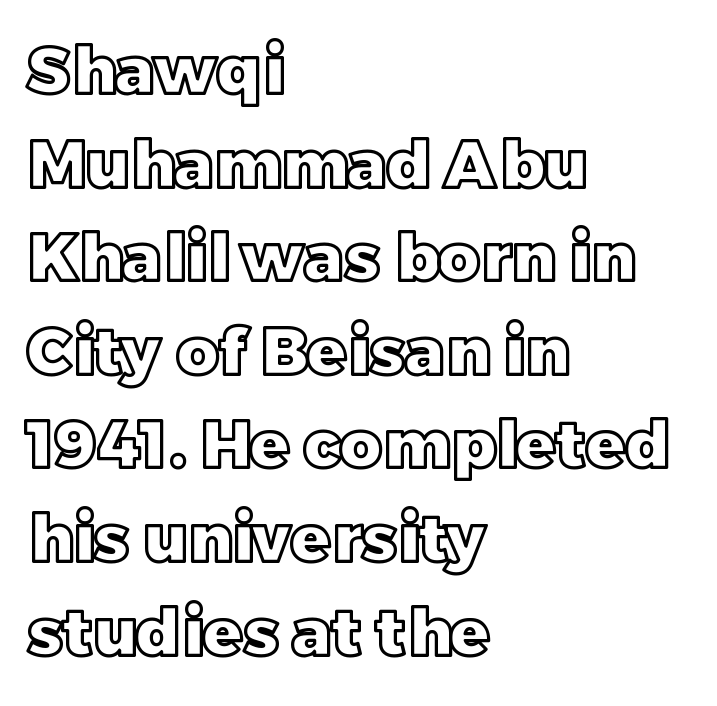
Think of a printed novel: that variable character pitch is what you see here. Descenders hang freely into open space. Nothing unusual about the tracking: characters are spaced as the font intends. These lines sit exactly where default settings would place them. Italic: no, the glyphs are upright roman.
